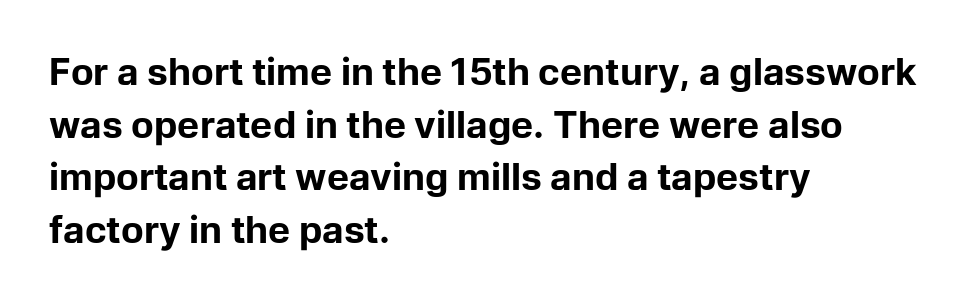
{"serif": "no", "italic": "no", "bold": "yes", "weight": "bold", "width": "normal", "stroke_contrast": "low", "x_height": "medium", "monospaced": "no", "underline": "no", "align": "left", "line_spacing": "normal", "line_spacing_ratio": 1.42, "letter_spacing": "normal", "letter_spacing_em": 0.0, "glyph_px": 37}
